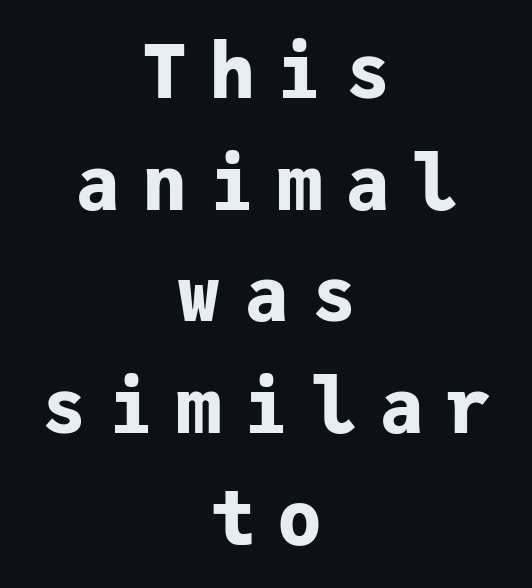
The image shows 75 px bold sans-serif type, upright, monospaced; set centered, normal line spacing (1.49x), unusually wide letter spacing (+0.3 em), not underlined; low stroke contrast and a medium x-height.
